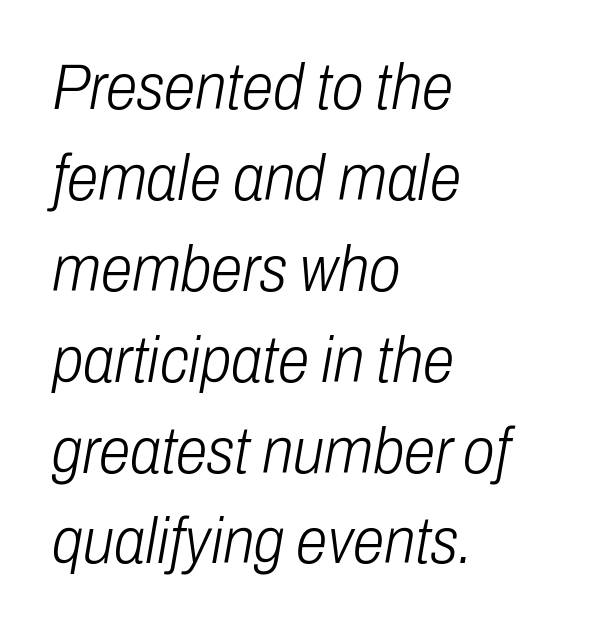
{"italic": "yes", "lean": "right", "slant_degrees": 10, "bold": "no", "weight": "light", "width": "condensed", "stroke_contrast": "low", "x_height": "medium", "monospaced": "no", "underline": "no", "align": "left", "line_spacing": "normal", "line_spacing_ratio": 1.42, "letter_spacing": "normal", "letter_spacing_em": 0.0, "glyph_px": 64}
